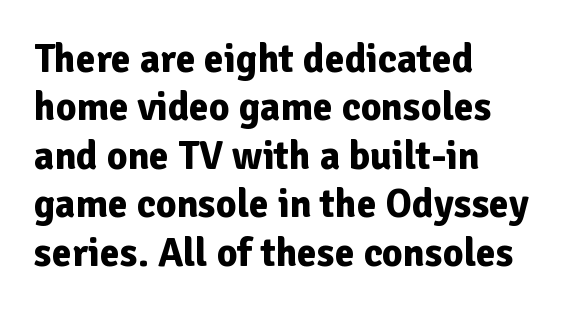
{"serif": "no", "italic": "no", "bold": "yes", "weight": "bold", "width": "normal", "stroke_contrast": "low", "x_height": "medium", "monospaced": "no", "underline": "no", "align": "left", "line_spacing_ratio": 1.21, "letter_spacing": "normal", "letter_spacing_em": 0.0, "glyph_px": 40}
